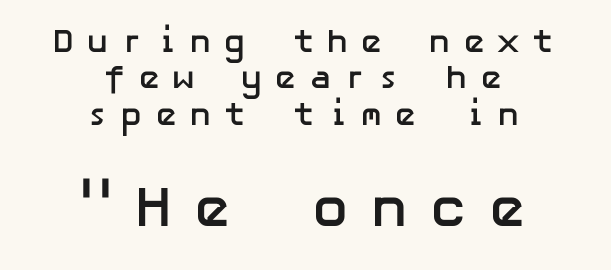
Between these two stacked blocks, the lower one wins on size. Compared with a flush-left layout, this one balances lines on the center instead. Is the type bold? Yes — the strokes are clearly thick and heavy. The tracking jumps out immediately: characters are airy and widely separated. Leading is clearly below the norm, producing a dense column. Quick note: underline off.
